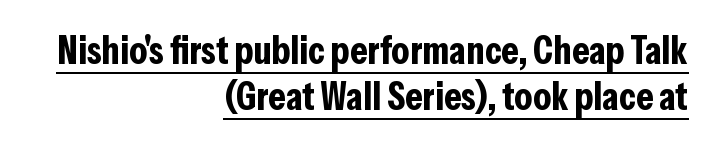
Short note: letters normally spaced. Notice how the stems are strictly vertical — no italics here. Chunky letters — that's bold for sure. Which margin do the lines hug? The right one — the left edge is uneven. Do the characters align in a grid? No, the font is proportional. Caption: lettering with a line underneath.
